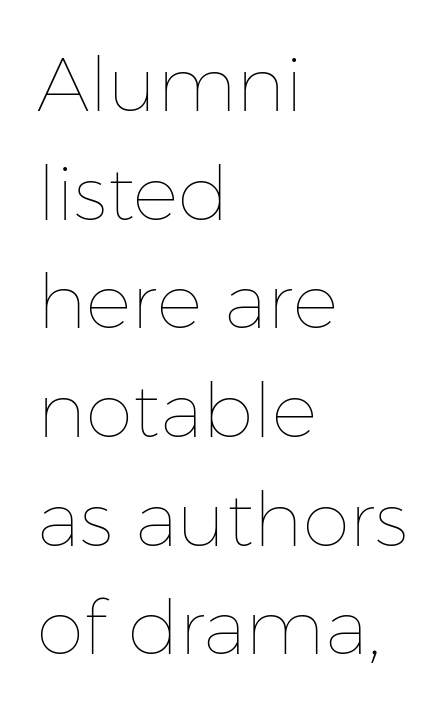
The image shows 76 px thin type, upright; set left-aligned, normal line spacing (1.43x), normal letter spacing, not underlined; low stroke contrast and a medium x-height.
